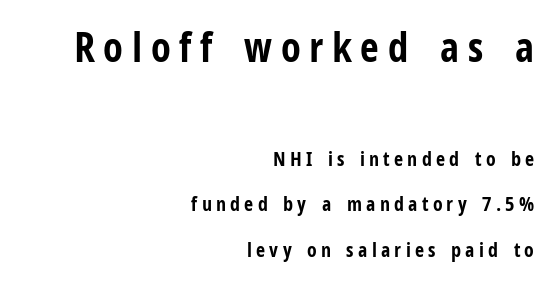
The image shows 41 px bold, condensed sans-serif type, upright; set right-aligned, loose line spacing (2.27x), unusually wide letter spacing (+0.21 em), not underlined; the first (top) block is 2.05x larger; low stroke contrast and a medium x-height.
